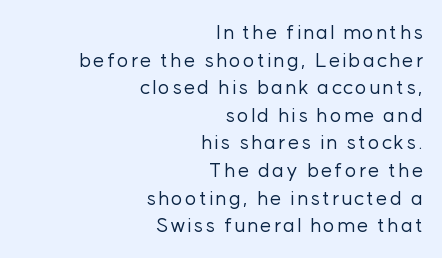
{"italic": "no", "bold": "no", "underline": "no", "align": "right", "line_spacing": "normal", "line_spacing_ratio": 1.38, "glyph_px": 20}
